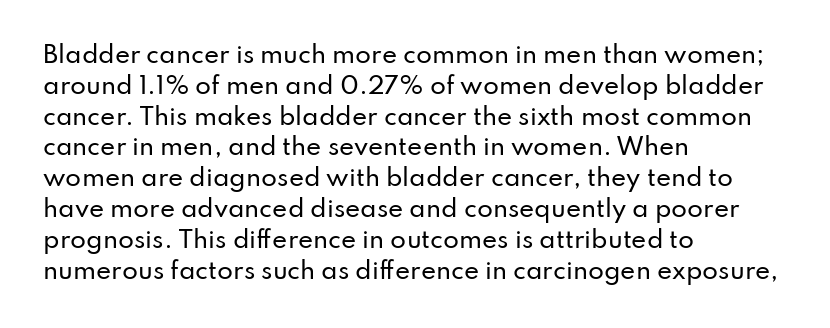
Q: Is the text italic (slanted)? A: No, it is upright.
Q: Is the text underlined? A: No.
Q: How is the paragraph aligned? A: Left-aligned.
Q: Is the spacing between letters normal or unusually wide? A: Normal.
Q: Is the spacing between lines tight, normal or loose? A: Normal.
